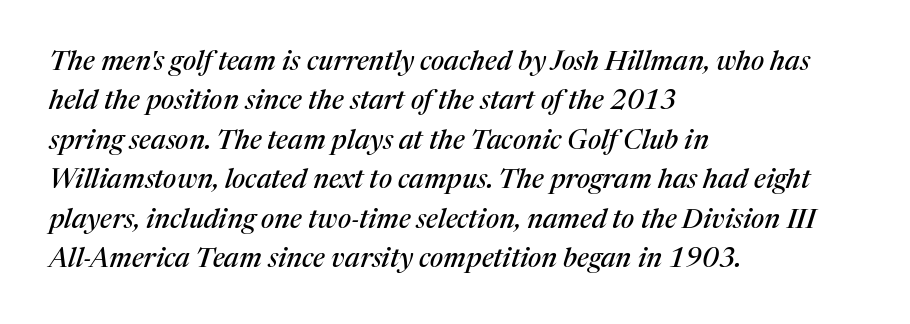
The image shows 27 px text type, italic (leaning right); set left-aligned, normal line spacing (1.46x), normal letter spacing, not underlined.
